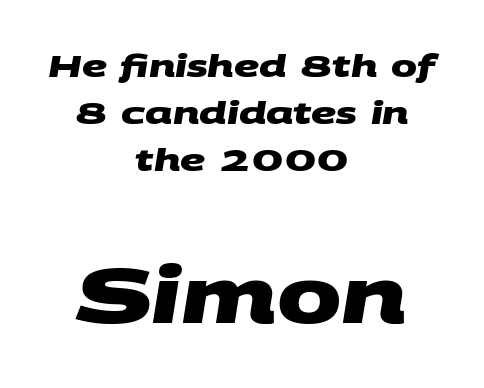
Q: Is the text bold? A: Yes.
Q: Is the typeface a serif or a sans-serif typeface? A: Sans-serif.
Q: Is the text underlined? A: No.
Q: How is the paragraph aligned? A: Centered.
Q: Is the spacing between letters normal or unusually wide? A: Normal.
Q: Is the spacing between lines tight, normal or loose? A: Normal.
Q: Which block of text is set in a larger size, the first (top) or the second (bottom)? A: The second (bottom) one.
Q: Width (condensed, normal, or wide)? A: Wide.
Q: Stroke contrast? A: Medium.
Q: x-height? A: Large.
Q: Monospaced? A: No.
